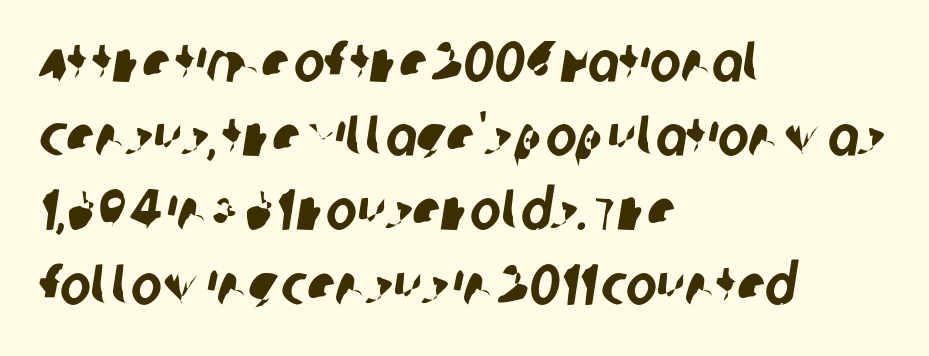
{"serif": "no", "width": "condensed", "stroke_contrast": "low", "x_height": "large", "monospaced": "no", "underline": "no", "align": "left", "line_spacing": "normal", "line_spacing_ratio": 1.28, "letter_spacing": "normal", "letter_spacing_em": 0.0, "glyph_px": 58}
